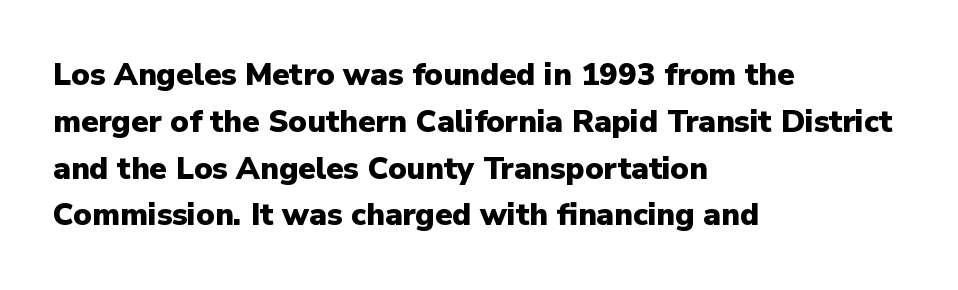
{"serif": "no", "italic": "no", "bold": "yes", "weight": "heavy", "width": "normal", "stroke_contrast": "low", "x_height": "medium", "monospaced": "no", "underline": "no", "align": "left", "line_spacing": "normal", "line_spacing_ratio": 1.51, "letter_spacing": "normal", "letter_spacing_em": 0.0, "glyph_px": 31}
